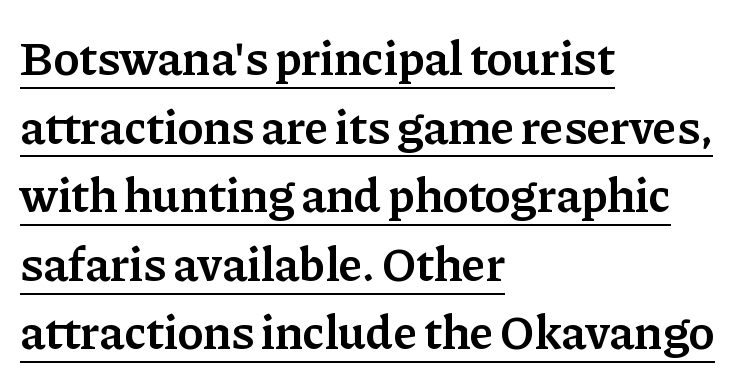
The letters advance in unequal steps, a hallmark of proportional type. The horizontal fit of the characters is conventional and even. The glyphs in this specimen are seriffed. Stroke thickness is moderately raised; the sample reads as semibold. In CSS terms this would be text-align: left.
